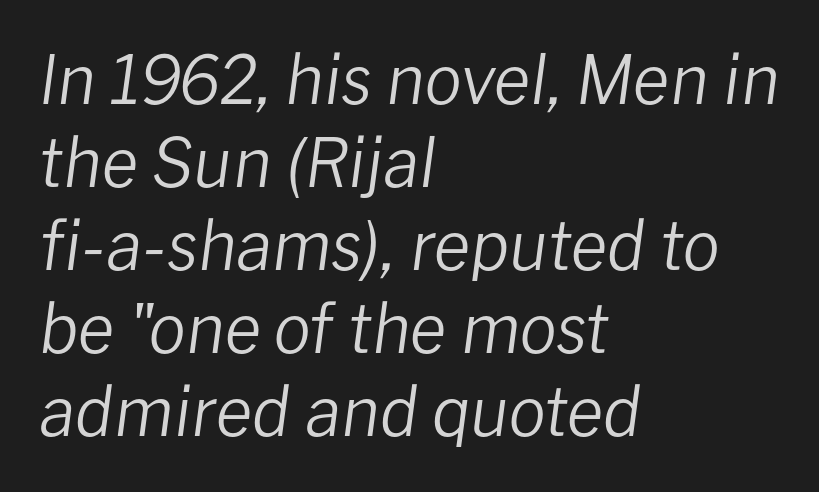
Q: Is the text bold? A: No.
Q: Is the text italic (slanted)? A: Yes, it leans right by about 8 degrees.
Q: Is the text underlined? A: No.
Q: How is the paragraph aligned? A: Left-aligned.
Q: Is the spacing between letters normal or unusually wide? A: Normal.
Q: Width (condensed, normal, or wide)? A: Normal.
Q: Stroke contrast? A: Low.
Q: x-height? A: Medium.
Q: Monospaced? A: No.
